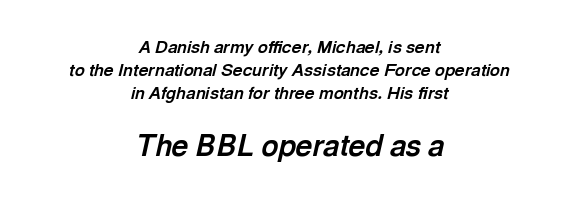
I'd describe the lettering as bold — thick and assertive. A centered setting, common on invitations and titles, is used for this passage. The line texture is even and compact thanks to regular tracking. Underlining? Definitely not there. The face used here is proportionally spaced, like ordinary book or web type.
